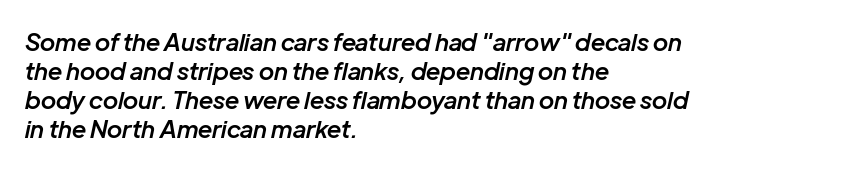
{"italic": "yes", "lean": "right", "slant_degrees": 12, "bold": "semi", "underline": "no", "align": "left", "line_spacing_ratio": 1.21, "letter_spacing": "normal", "letter_spacing_em": 0.0, "glyph_px": 24}
